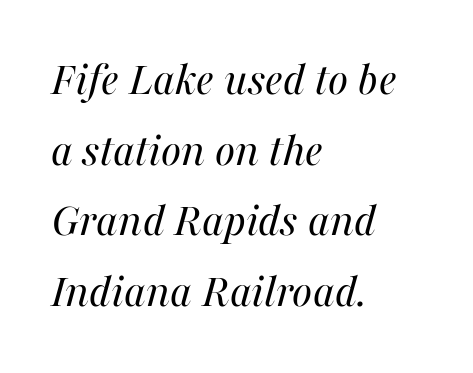
Q: Is the text bold? A: No.
Q: Is the text italic (slanted)? A: Yes, it leans right by about 16 degrees.
Q: Is the text underlined? A: No.
Q: How is the paragraph aligned? A: Left-aligned.
Q: Is the spacing between letters normal or unusually wide? A: Normal.
Q: Is the spacing between lines tight, normal or loose? A: Normal.
Q: Width (condensed, normal, or wide)? A: Normal.
Q: Stroke contrast? A: Medium.
Q: x-height? A: Medium.
Q: Monospaced? A: No.
